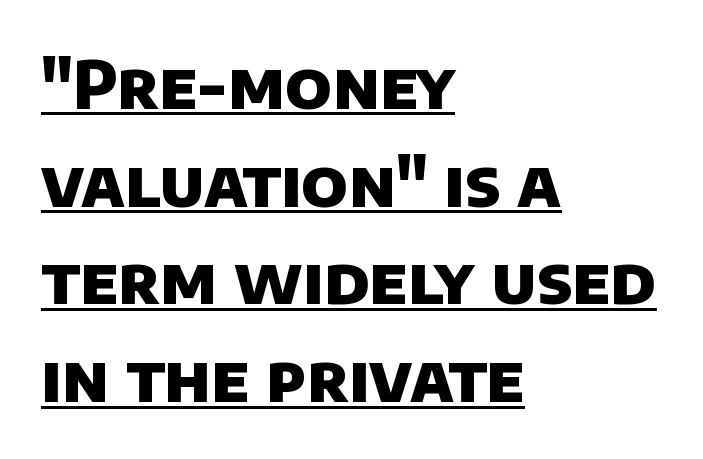
{"serif": "no", "bold": "yes", "weight": "heavy", "width": "normal", "stroke_contrast": "low", "x_height": "large", "monospaced": "no", "underline": "yes", "align": "left", "line_spacing": "normal", "line_spacing_ratio": 1.48, "letter_spacing": "normal", "letter_spacing_em": 0.0, "glyph_px": 66}
